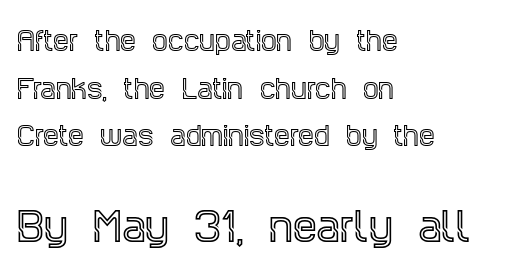
The image shows 38 px condensed serif type, upright; set left-aligned, loose line spacing (1.91x), normal letter spacing, not underlined; the second (bottom) block is 1.52x larger; a large x-height.
